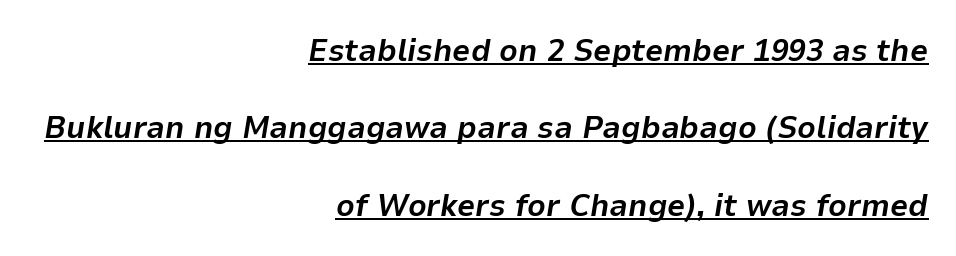
Q: Is the text bold? A: Yes.
Q: Is the text italic (slanted)? A: Yes, it leans right by about 9 degrees.
Q: Is the text underlined? A: Yes.
Q: How is the paragraph aligned? A: Right-aligned.
Q: Is the spacing between letters normal or unusually wide? A: Normal.
Q: Is the spacing between lines tight, normal or loose? A: Loose.
Q: Width (condensed, normal, or wide)? A: Normal.
Q: Stroke contrast? A: Low.
Q: x-height? A: Medium.
Q: Monospaced? A: No.
